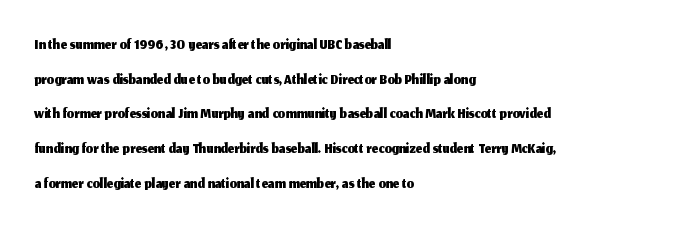
{"italic": "no", "underline": "no", "align": "left", "line_spacing": "normal", "line_spacing_ratio": 1.51, "letter_spacing": "normal", "letter_spacing_em": 0.0, "glyph_px": 23}
